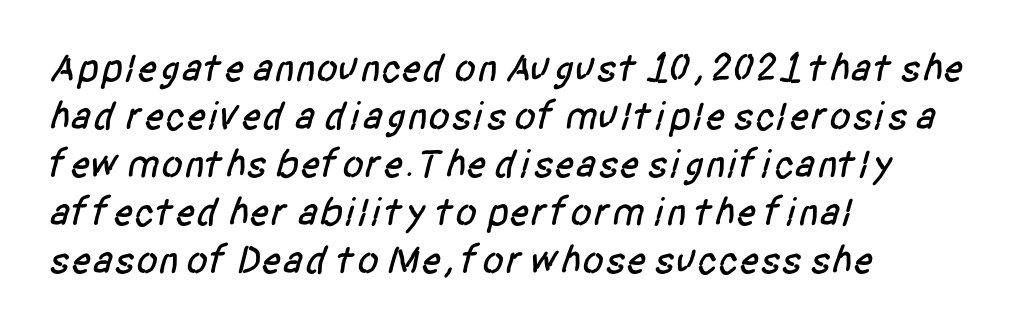
The image shows 40 px condensed sans-serif type; set left-aligned, line spacing 1.2x, normal letter spacing, not underlined; low stroke contrast and a large x-height.
